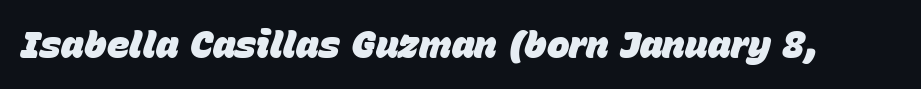
Q: Is the text bold? A: Yes.
Q: Is the text italic (slanted)? A: Yes, it leans right by about 15 degrees.
Q: Is the text underlined? A: No.
Q: Is the spacing between letters normal or unusually wide? A: Normal.
Q: Width (condensed, normal, or wide)? A: Normal.
Q: Stroke contrast? A: Low.
Q: x-height? A: Large.
Q: Monospaced? A: No.
